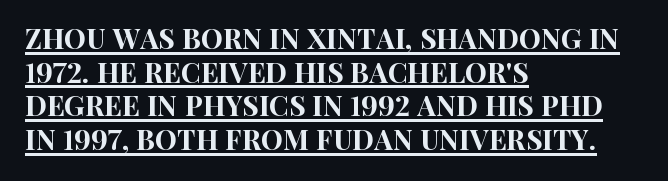
The image shows 28 px condensed sans-serif type, upright; set left-aligned, line spacing 1.2x, normal letter spacing, underlined; high stroke contrast and a large x-height.
